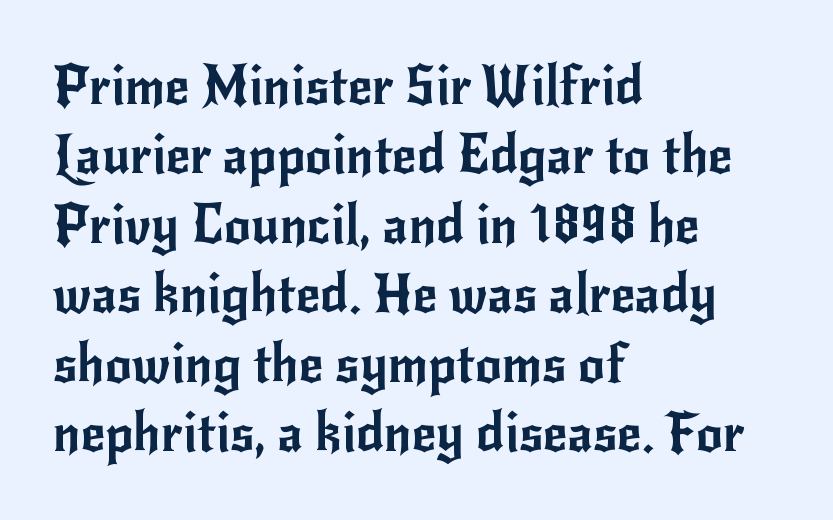
If you drew a line through each stem, it would be perfectly vertical. Has an underline been added? It has not. The rendering uses natural spacing where letterforms have individual widths. The rendering anchors every line to the left-hand side. Does the type have serifs? No, each stem ends abruptly. Here the glyphs are tracked normally, forming tight word shapes.
